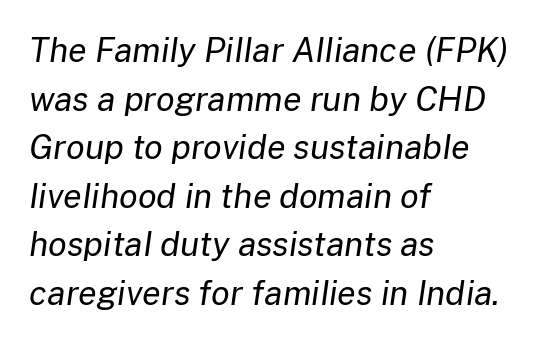
{"italic": "yes", "lean": "right", "slant_degrees": 8, "bold": "no", "weight": "regular", "width": "normal", "stroke_contrast": "low", "x_height": "medium", "monospaced": "no", "underline": "no", "align": "left", "line_spacing": "normal", "line_spacing_ratio": 1.43, "letter_spacing": "normal", "letter_spacing_em": 0.0, "glyph_px": 34}
